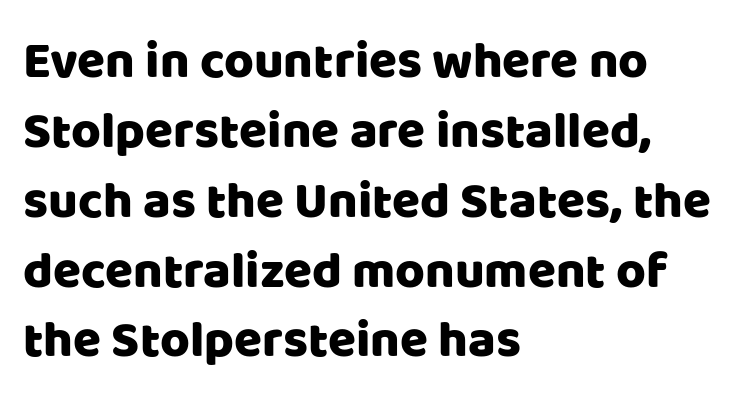
Q: Is the text italic (slanted)? A: No, it is upright.
Q: Is the typeface a serif or a sans-serif typeface? A: Sans-serif.
Q: Is the text underlined? A: No.
Q: How is the paragraph aligned? A: Left-aligned.
Q: Is the spacing between letters normal or unusually wide? A: Normal.
Q: Is the spacing between lines tight, normal or loose? A: Normal.
Q: Width (condensed, normal, or wide)? A: Normal.
Q: Stroke contrast? A: Low.
Q: x-height? A: Large.
Q: Monospaced? A: No.
